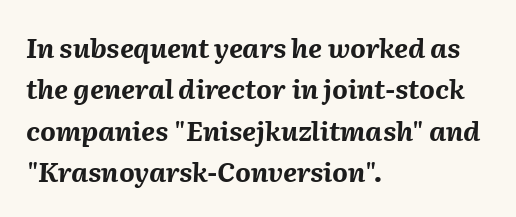
Q: Is the text bold? A: Yes.
Q: Is the text italic (slanted)? A: Yes, it leans right by about 2 degrees.
Q: Is the text underlined? A: No.
Q: How is the paragraph aligned? A: Left-aligned.
Q: Is the spacing between letters normal or unusually wide? A: Normal.
Q: Is the spacing between lines tight, normal or loose? A: Normal.
